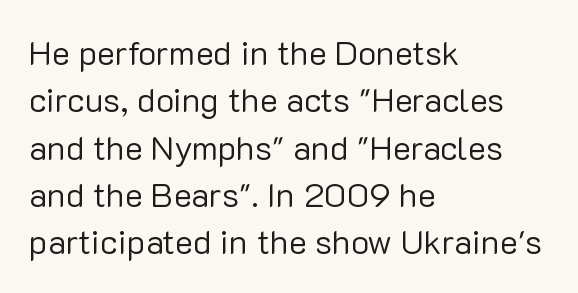
The glyphs in this specimen are sans serif. Rendered with straight, roman letterforms. Which margin do the lines hug? The left one — the right edge is uneven. Glance below the letters and you will spot only blank space.
